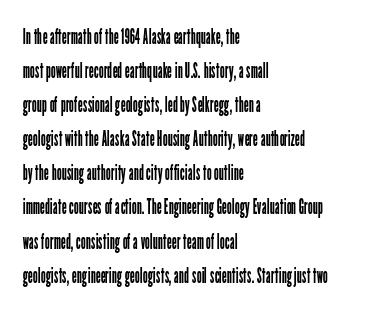
Caption: multi-line text, flush left, ragged right. Rendered with straight, roman letterforms. Beneath every word, the page is bare. Weight: not bold — regular or lighter. Nobody touched the tracking dial on this one. Vertically, the passage feels balanced, rows spaced as you'd expect.
